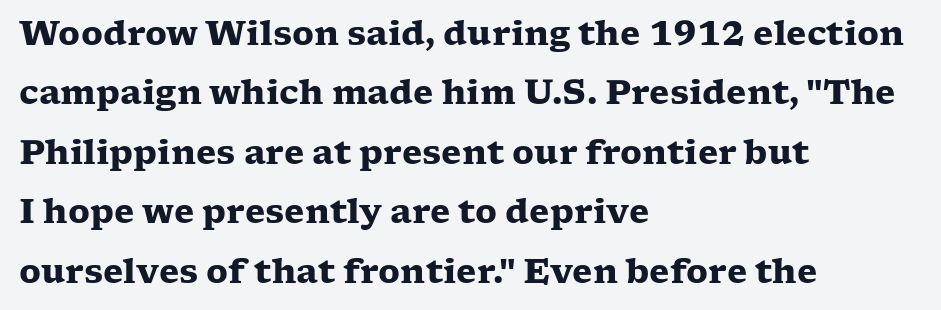
The image shows 33 px heavy, wide serif type, upright; set left-aligned, line spacing 1.8x, normal letter spacing, not underlined; low stroke contrast and a medium x-height.
